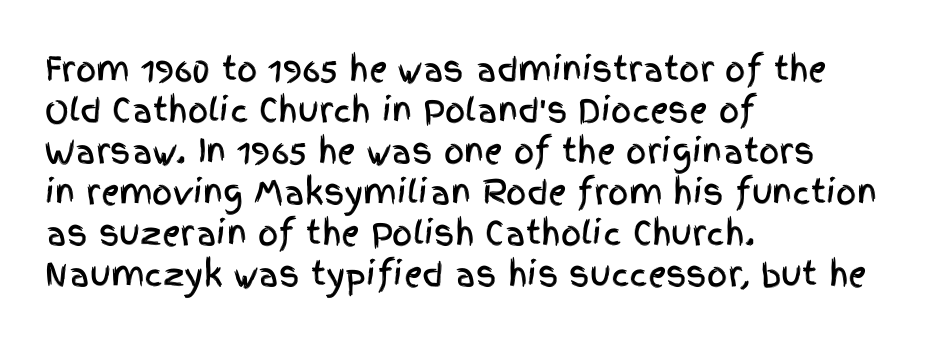
Proportional: the letters do not fall into vertical columns. The lettering holds an erect, upright posture throughout. Underline: absent. What stands out about the letter spacing? Nothing — it is the standard amount. Rows of type keep a routine distance in the vertical direction. The lines in this sample share a left origin and differ only in where they stop.
